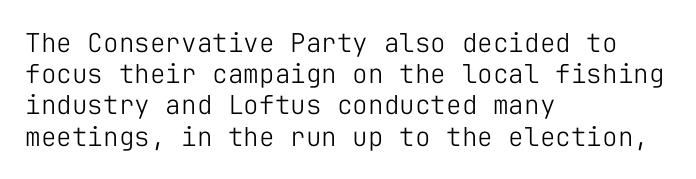
Q: Is the text bold? A: No.
Q: Is the text italic (slanted)? A: No, it is upright.
Q: Is the text underlined? A: No.
Q: How is the paragraph aligned? A: Left-aligned.
Q: Is the spacing between letters normal or unusually wide? A: Normal.
